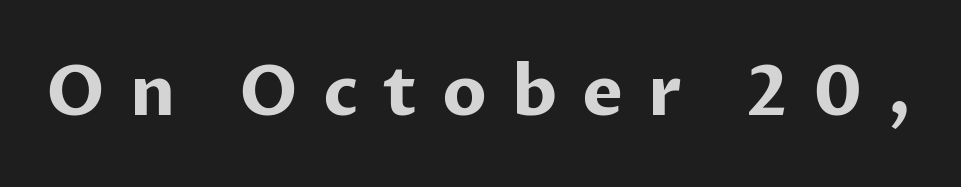
{"serif": "no", "italic": "no", "bold": "yes", "weight": "bold", "width": "normal", "stroke_contrast": "low", "x_height": "medium", "monospaced": "no", "underline": "no", "letter_spacing": "wide", "letter_spacing_em": 0.36, "glyph_px": 69}
